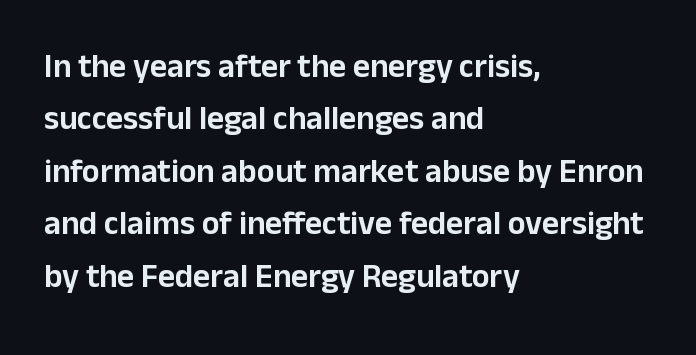
{"serif": "no", "italic": "no", "width": "normal", "stroke_contrast": "low", "x_height": "medium", "monospaced": "no", "underline": "no", "align": "left", "line_spacing": "normal", "line_spacing_ratio": 1.59, "letter_spacing": "normal", "letter_spacing_em": 0.0, "glyph_px": 33}
